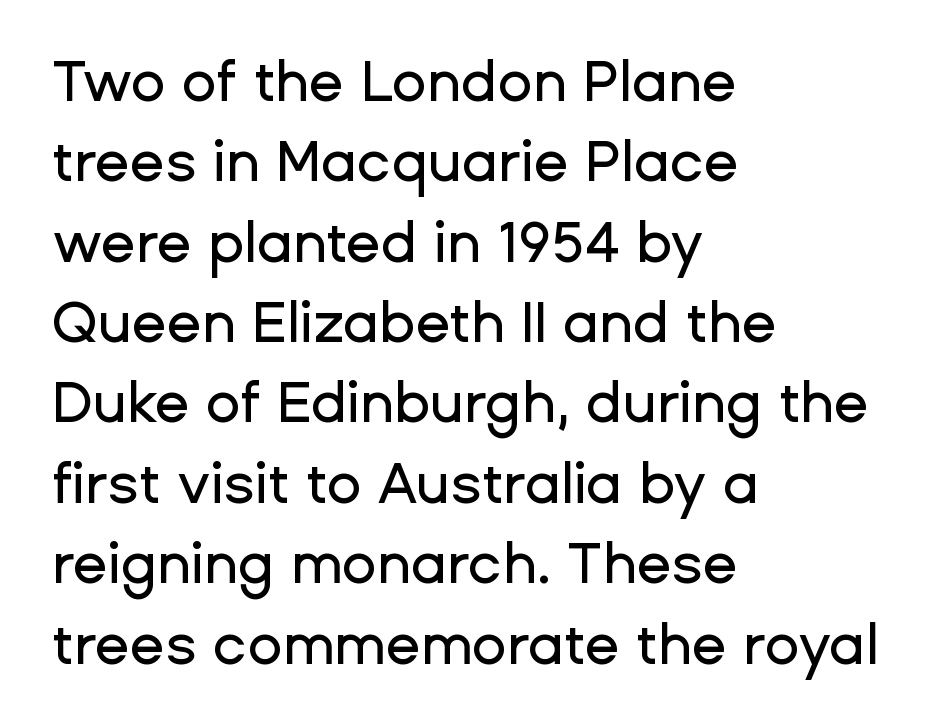
Q: Is the text italic (slanted)? A: No, it is upright.
Q: Is the typeface a serif or a sans-serif typeface? A: Sans-serif.
Q: Is the text underlined? A: No.
Q: How is the paragraph aligned? A: Left-aligned.
Q: Is the spacing between letters normal or unusually wide? A: Normal.
Q: Is the spacing between lines tight, normal or loose? A: Normal.
Q: Width (condensed, normal, or wide)? A: Normal.
Q: Stroke contrast? A: Low.
Q: x-height? A: Medium.
Q: Monospaced? A: No.
